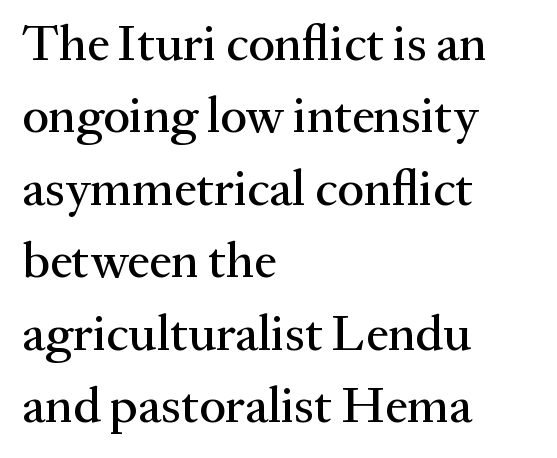
Q: Is the text italic (slanted)? A: No, it is upright.
Q: Is the typeface a serif or a sans-serif typeface? A: Serif.
Q: Is the text underlined? A: No.
Q: How is the paragraph aligned? A: Left-aligned.
Q: Is the spacing between letters normal or unusually wide? A: Normal.
Q: Is the spacing between lines tight, normal or loose? A: Normal.
Q: Width (condensed, normal, or wide)? A: Normal.
Q: Stroke contrast? A: Medium.
Q: x-height? A: Medium.
Q: Monospaced? A: No.
